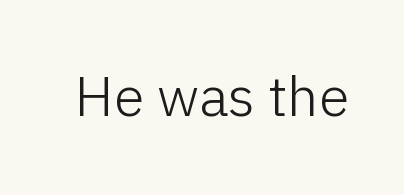
The image shows 56 px light sans-serif type, upright; set normal letter spacing, not underlined; low stroke contrast and a medium x-height.
